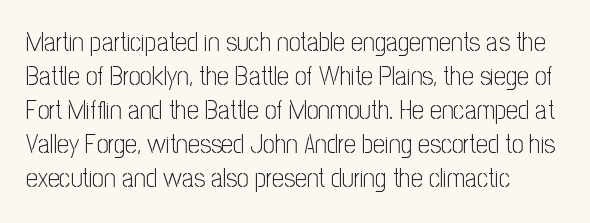
Descenders are the only things crossing below the line. All the whitespace from short lines collects on the right. Characters remain perfectly vertical along every line. The letters sit at their default tracking, neither squeezed nor spread.
